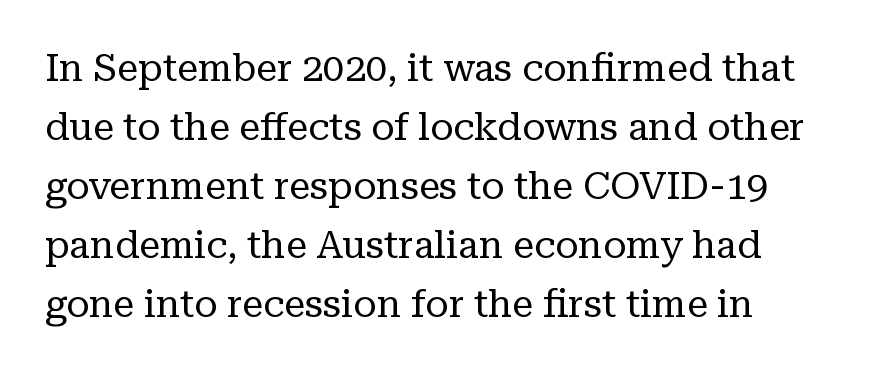
Q: Is the text bold? A: No.
Q: Is the text italic (slanted)? A: No, it is upright.
Q: Is the typeface a serif or a sans-serif typeface? A: Serif.
Q: Is the text underlined? A: No.
Q: Is the spacing between letters normal or unusually wide? A: Normal.
Q: Is the spacing between lines tight, normal or loose? A: Normal.
Q: Width (condensed, normal, or wide)? A: Normal.
Q: Stroke contrast? A: Low.
Q: x-height? A: Medium.
Q: Monospaced? A: No.
